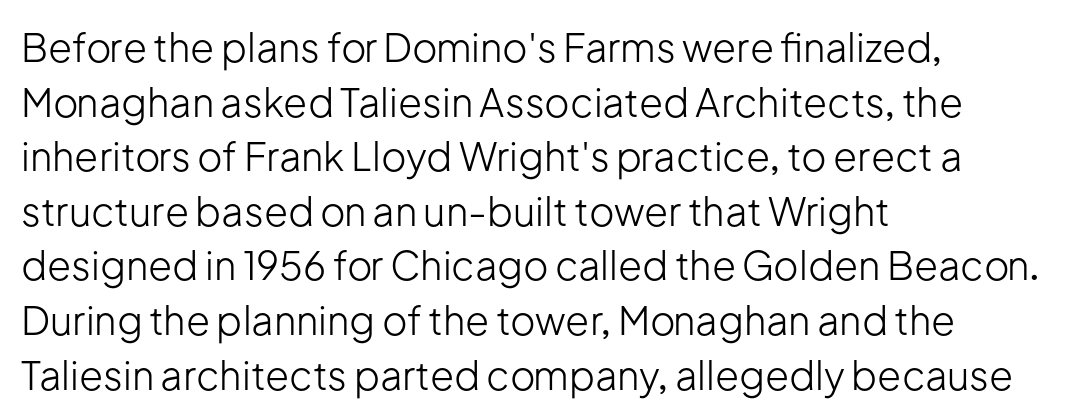
Q: Is the text bold? A: No.
Q: Is the text italic (slanted)? A: No, it is upright.
Q: Is the typeface a serif or a sans-serif typeface? A: Sans-serif.
Q: Is the text underlined? A: No.
Q: How is the paragraph aligned? A: Left-aligned.
Q: Is the spacing between letters normal or unusually wide? A: Normal.
Q: Is the spacing between lines tight, normal or loose? A: Normal.
Q: Width (condensed, normal, or wide)? A: Normal.
Q: Stroke contrast? A: Low.
Q: x-height? A: Medium.
Q: Monospaced? A: No.
